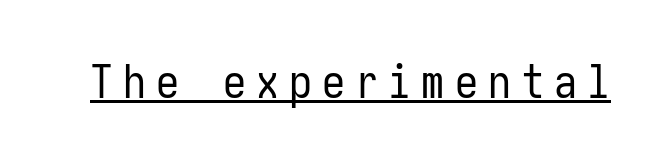
Q: Is the text bold? A: No.
Q: Is the text italic (slanted)? A: No, it is upright.
Q: Is the typeface a serif or a sans-serif typeface? A: Sans-serif.
Q: Is the text underlined? A: Yes.
Q: Is the spacing between letters normal or unusually wide? A: Unusually wide.
Q: Width (condensed, normal, or wide)? A: Condensed.
Q: Stroke contrast? A: Low.
Q: x-height? A: Medium.
